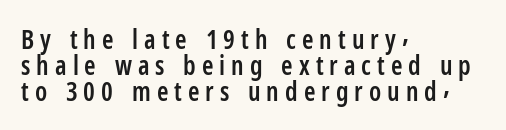
The image shows 26 px text type, upright; set left-aligned, tight line spacing (1.0x), unusually wide letter spacing (+0.23 em), not underlined.
